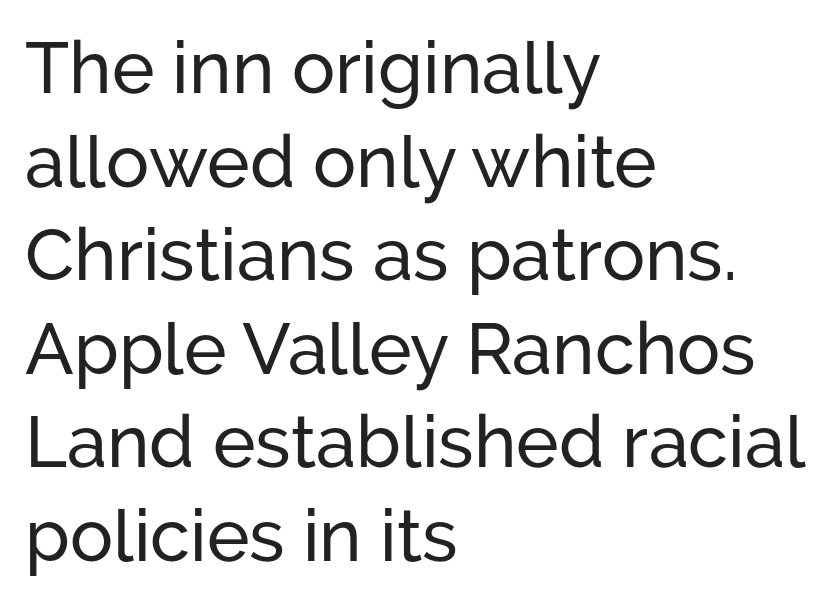
{"serif": "no", "italic": "no", "width": "normal", "stroke_contrast": "low", "x_height": "medium", "monospaced": "no", "underline": "no", "align": "left", "line_spacing": "normal", "line_spacing_ratio": 1.3, "letter_spacing": "normal", "letter_spacing_em": 0.0, "glyph_px": 72}
